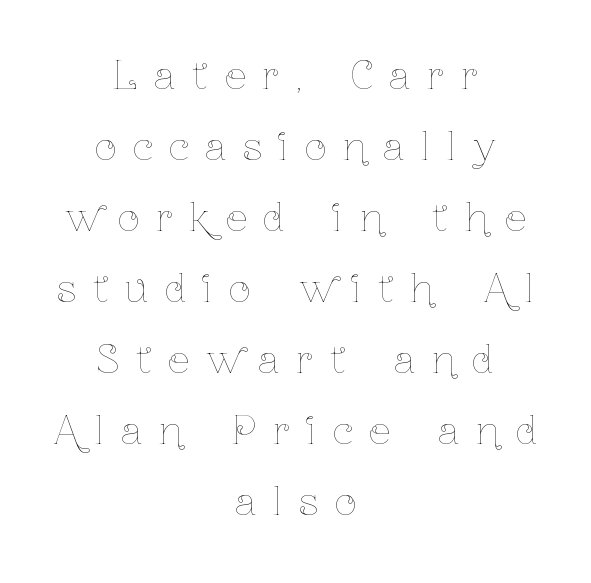
Q: Is the text bold? A: No.
Q: Is the text italic (slanted)? A: No, it is upright.
Q: Is the text underlined? A: No.
Q: How is the paragraph aligned? A: Centered.
Q: Is the spacing between letters normal or unusually wide? A: Unusually wide.
Q: Width (condensed, normal, or wide)? A: Condensed.
Q: Stroke contrast? A: Low.
Q: x-height? A: Medium.
Q: Monospaced? A: No.
